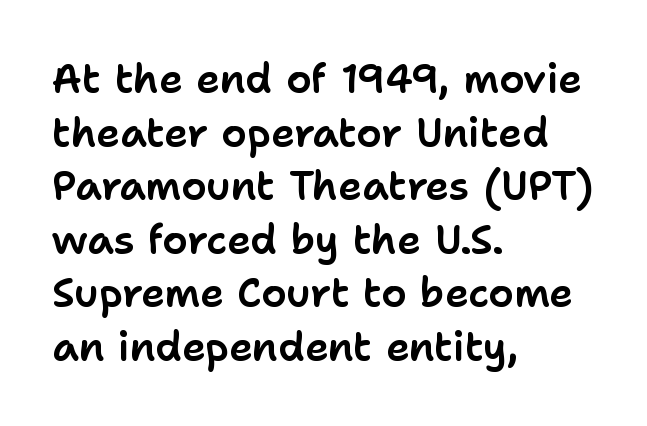
{"serif": "no", "italic": "no", "width": "normal", "stroke_contrast": "low", "x_height": "medium", "monospaced": "no", "underline": "no", "align": "left", "line_spacing": "normal", "line_spacing_ratio": 1.34, "letter_spacing": "normal", "letter_spacing_em": 0.0, "glyph_px": 40}
